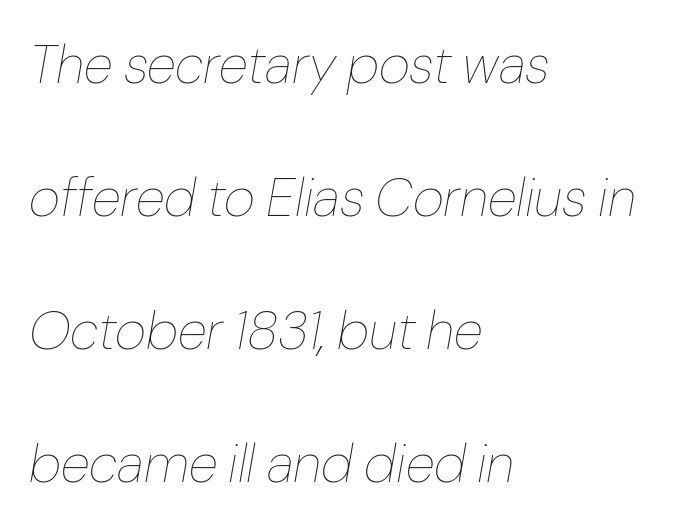
Q: Is the text bold? A: No.
Q: Is the text italic (slanted)? A: Yes, it leans right by about 10 degrees.
Q: Is the text underlined? A: No.
Q: How is the paragraph aligned? A: Left-aligned.
Q: Is the spacing between letters normal or unusually wide? A: Normal.
Q: Is the spacing between lines tight, normal or loose? A: Loose.
Q: Width (condensed, normal, or wide)? A: Normal.
Q: Stroke contrast? A: Low.
Q: x-height? A: Medium.
Q: Monospaced? A: No.
